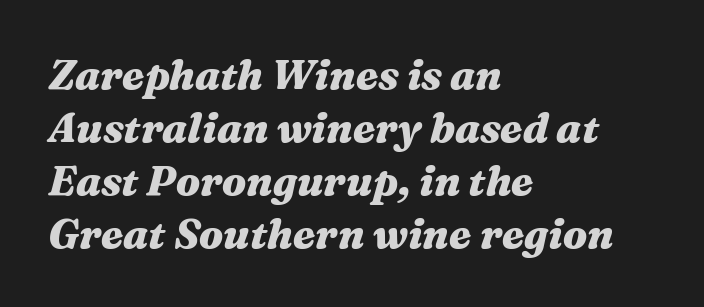
{"italic": "yes", "lean": "right", "slant_degrees": 16, "bold": "yes", "weight": "heavy", "width": "wide", "stroke_contrast": "medium", "x_height": "medium", "monospaced": "no", "underline": "no", "align": "left", "line_spacing": "normal", "line_spacing_ratio": 1.29, "letter_spacing": "normal", "letter_spacing_em": 0.0, "glyph_px": 41}
